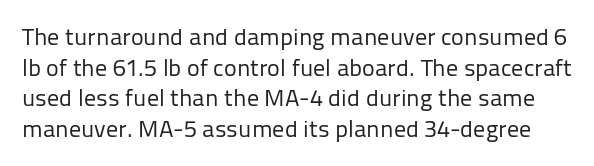
The image shows 24 px text type, upright; set normal line spacing (1.28x), normal letter spacing, not underlined.
